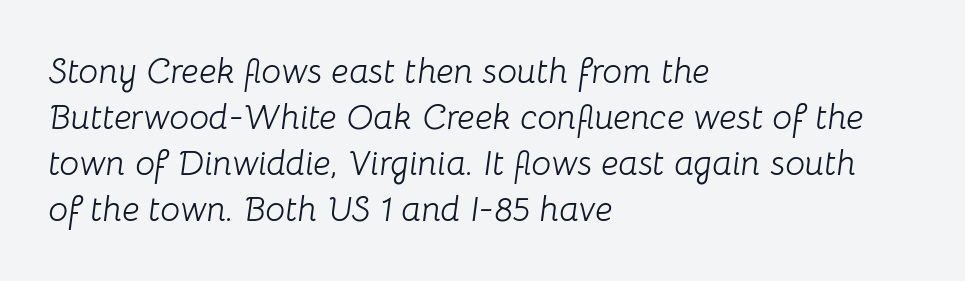
The image shows 35 px light type, italic (leaning right); set left-aligned, normal line spacing (1.31x), normal letter spacing, not underlined; low stroke contrast and a medium x-height.
